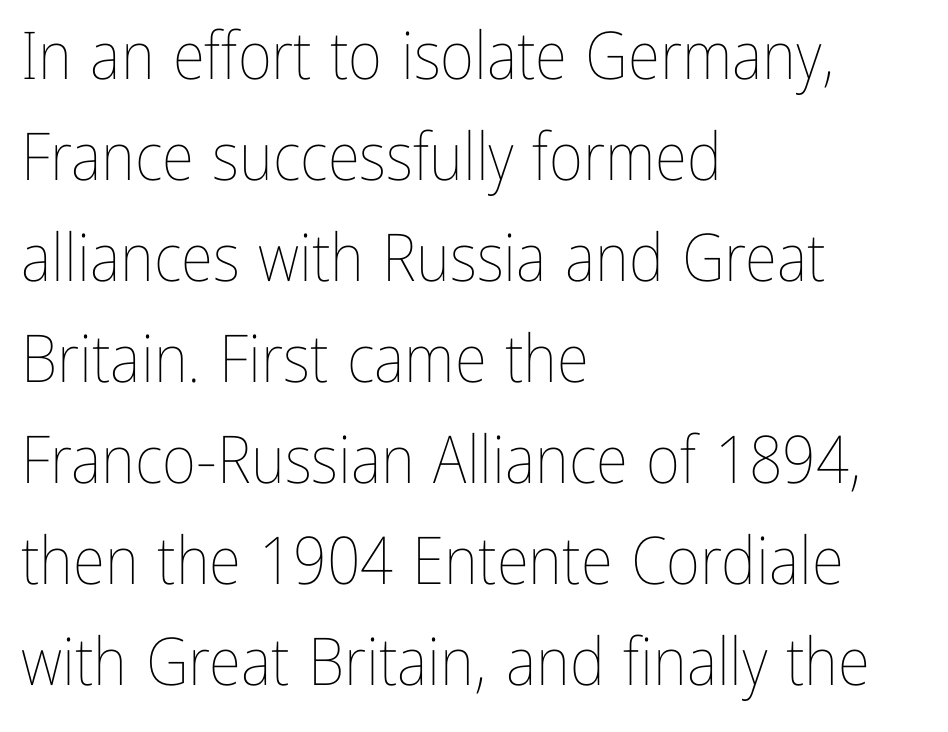
Q: Is the text bold? A: No.
Q: Is the text italic (slanted)? A: No, it is upright.
Q: Is the text underlined? A: No.
Q: How is the paragraph aligned? A: Left-aligned.
Q: Is the spacing between letters normal or unusually wide? A: Normal.
Q: Is the spacing between lines tight, normal or loose? A: Normal.
Q: Width (condensed, normal, or wide)? A: Condensed.
Q: Stroke contrast? A: Low.
Q: x-height? A: Medium.
Q: Monospaced? A: No.
